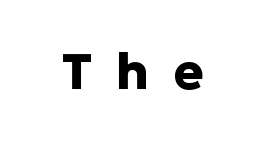
The image shows 50 px heavy sans-serif type, upright; set unusually wide letter spacing (+0.49 em), not underlined; low stroke contrast and a medium x-height.
